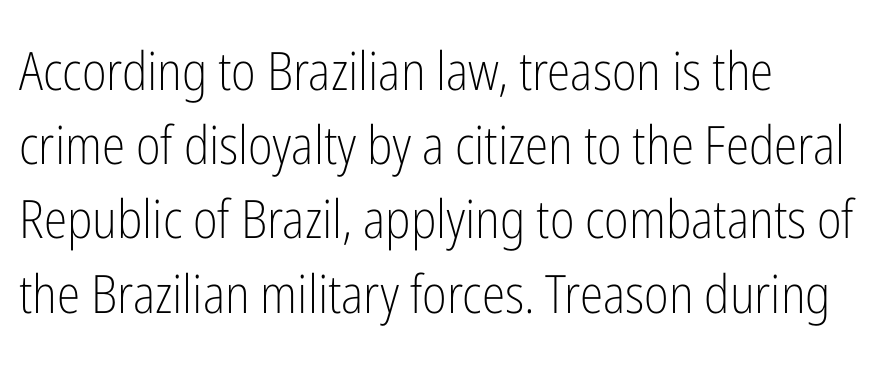
No extra tracking has been applied to these lines. Plain, unruled lines of type. Compared with typical paragraphs, the rows here are spaced about the same. Is this a heavy cut? Hardly; it is regular or lighter.
